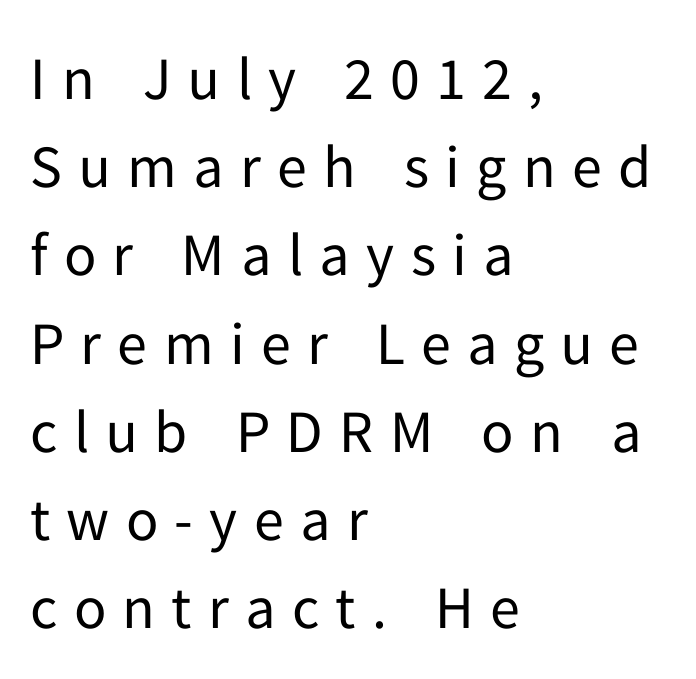
The image shows 60 px regular-weight sans-serif type, upright; set left-aligned, normal line spacing (1.47x), unusually wide letter spacing (+0.27 em), not underlined; low stroke contrast and a medium x-height.
